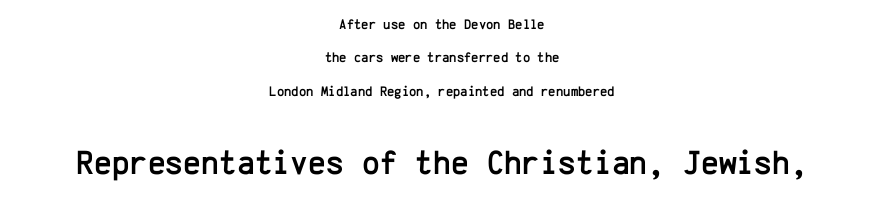
Compared with typical paragraphs, the rows here are farther apart. Default kerning and tracking; the words read as compact shapes. Nobody drew a line under any word here. Which chunk is bigger? The second one — the bottom block dwarfs the top. The compositor balanced each line on the midline. Do the letters lean? They stand straight.
